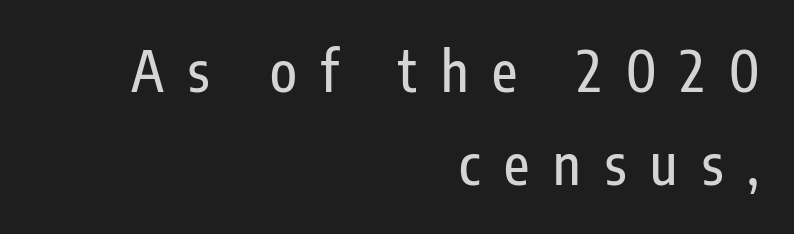
You could not count columns in this text — the font is proportionally spaced. No italicization has been applied; the sample stays upright. Substantial extra tracking has been applied to these lines. Classification — sans serif.
